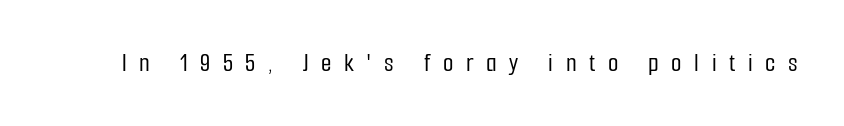
The image shows 27 px text type, upright; set unusually wide letter spacing (+0.47 em), not underlined.
